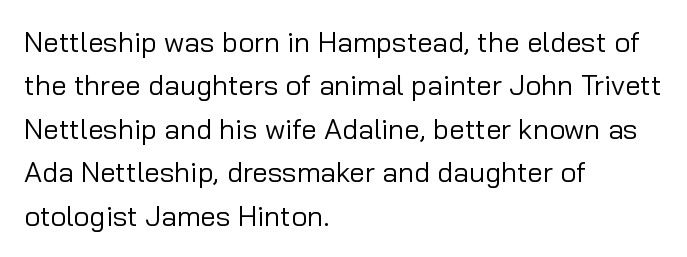
Q: Is the text bold? A: No.
Q: Is the text italic (slanted)? A: No, it is upright.
Q: Is the typeface a serif or a sans-serif typeface? A: Sans-serif.
Q: Is the text underlined? A: No.
Q: How is the paragraph aligned? A: Left-aligned.
Q: Is the spacing between letters normal or unusually wide? A: Normal.
Q: Is the spacing between lines tight, normal or loose? A: Normal.
Q: Width (condensed, normal, or wide)? A: Normal.
Q: Stroke contrast? A: Low.
Q: x-height? A: Medium.
Q: Monospaced? A: No.
